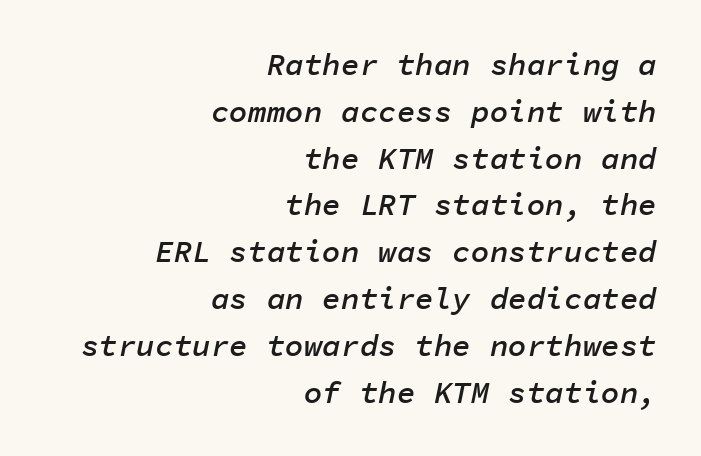
The image shows 31 px semibold type, italic (leaning right), monospaced; set right-aligned, normal line spacing (1.51x), normal letter spacing, not underlined; low stroke contrast and a medium x-height.
